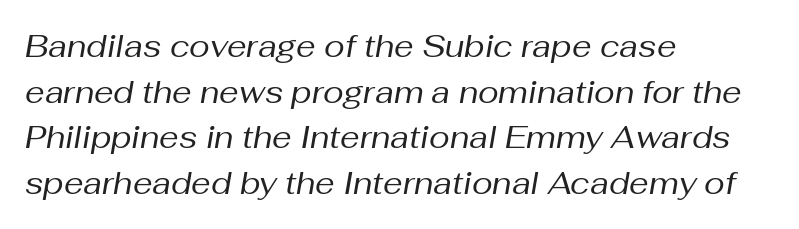
{"italic": "yes", "lean": "right", "slant_degrees": 10, "bold": "no", "weight": "regular", "width": "normal", "stroke_contrast": "medium", "x_height": "medium", "monospaced": "no", "underline": "no", "align": "left", "line_spacing": "normal", "line_spacing_ratio": 1.47, "letter_spacing": "normal", "letter_spacing_em": 0.0, "glyph_px": 31}
